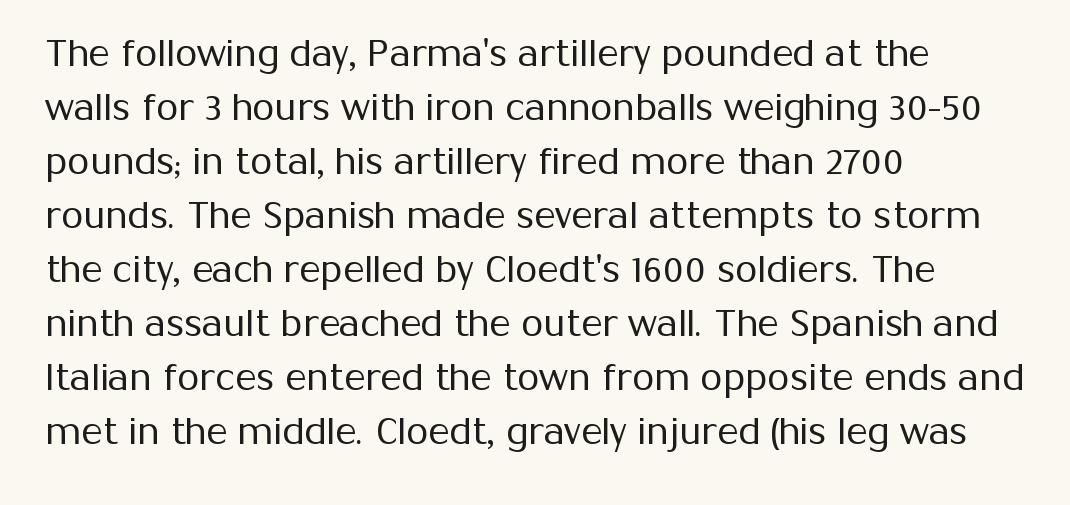
The rows are spaced the way most documents space them. The axis of the letterforms is exactly vertical. The string is rendered with underlining switched off. Honestly, the letter spacing is just normal — you wouldn't notice it. Each letter keeps its own natural width here, so spacing adapts to shape.
